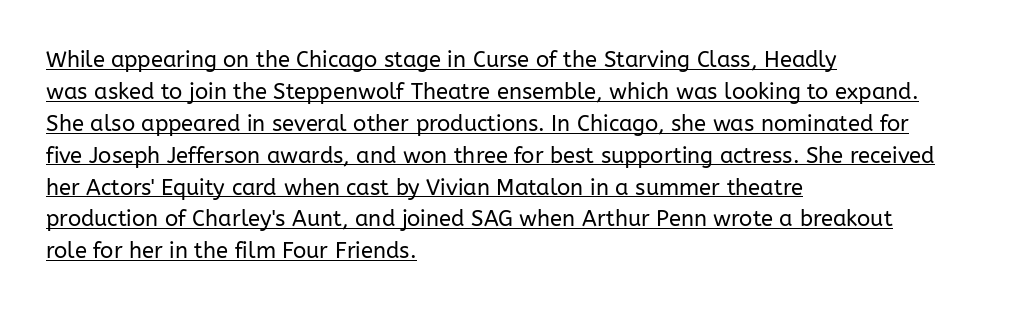
{"italic": "no", "bold": "no", "underline": "yes", "align": "left", "line_spacing": "normal", "line_spacing_ratio": 1.45, "letter_spacing": "normal", "letter_spacing_em": 0.0, "glyph_px": 22}
